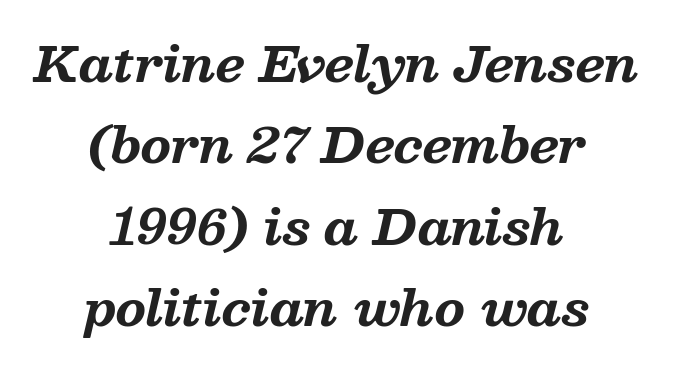
Q: Is the text bold? A: Yes.
Q: Is the text italic (slanted)? A: Yes, it leans right by about 13 degrees.
Q: Is the typeface a serif or a sans-serif typeface? A: Serif.
Q: Is the text underlined? A: No.
Q: How is the paragraph aligned? A: Centered.
Q: Is the spacing between letters normal or unusually wide? A: Normal.
Q: Is the spacing between lines tight, normal or loose? A: Normal.
Q: Width (condensed, normal, or wide)? A: Normal.
Q: Stroke contrast? A: Medium.
Q: x-height? A: Medium.
Q: Monospaced? A: No.
